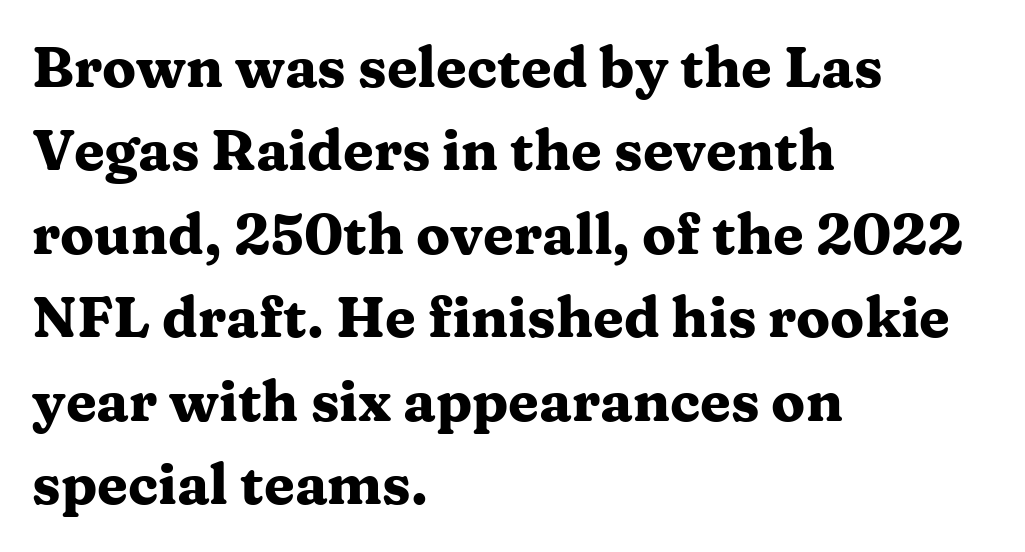
Q: Is the text bold? A: Yes.
Q: Is the text italic (slanted)? A: No, it is upright.
Q: Is the typeface a serif or a sans-serif typeface? A: Serif.
Q: Is the text underlined? A: No.
Q: How is the paragraph aligned? A: Left-aligned.
Q: Is the spacing between letters normal or unusually wide? A: Normal.
Q: Is the spacing between lines tight, normal or loose? A: Normal.
Q: Width (condensed, normal, or wide)? A: Wide.
Q: Stroke contrast? A: Medium.
Q: x-height? A: Medium.
Q: Monospaced? A: No.
